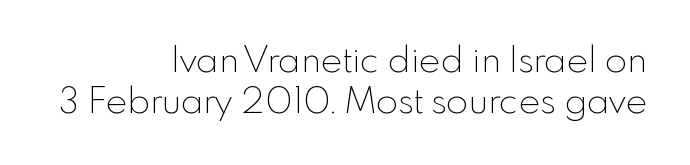
The image shows 36 px thin sans-serif type, upright; set right-aligned, tight line spacing (1.13x), normal letter spacing, not underlined; a small x-height.
